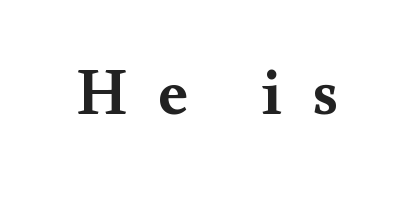
The strip under each line holds only bare page. The tracking reads as deliberately expanded to a designer's eye. Style check: upright. A typesetter would call this proportional, since set widths differ per character. The passage shown is typeset with a serif family.
